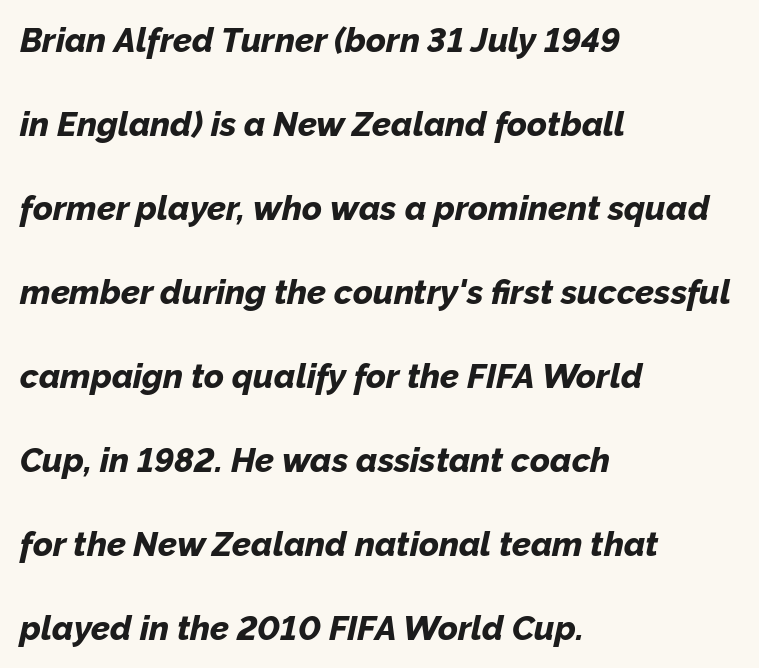
{"italic": "yes", "lean": "right", "slant_degrees": 12, "bold": "yes", "weight": "bold", "width": "normal", "stroke_contrast": "low", "x_height": "medium", "monospaced": "no", "underline": "no", "align": "left", "line_spacing": "loose", "line_spacing_ratio": 2.47, "letter_spacing": "normal", "letter_spacing_em": 0.0, "glyph_px": 34}
